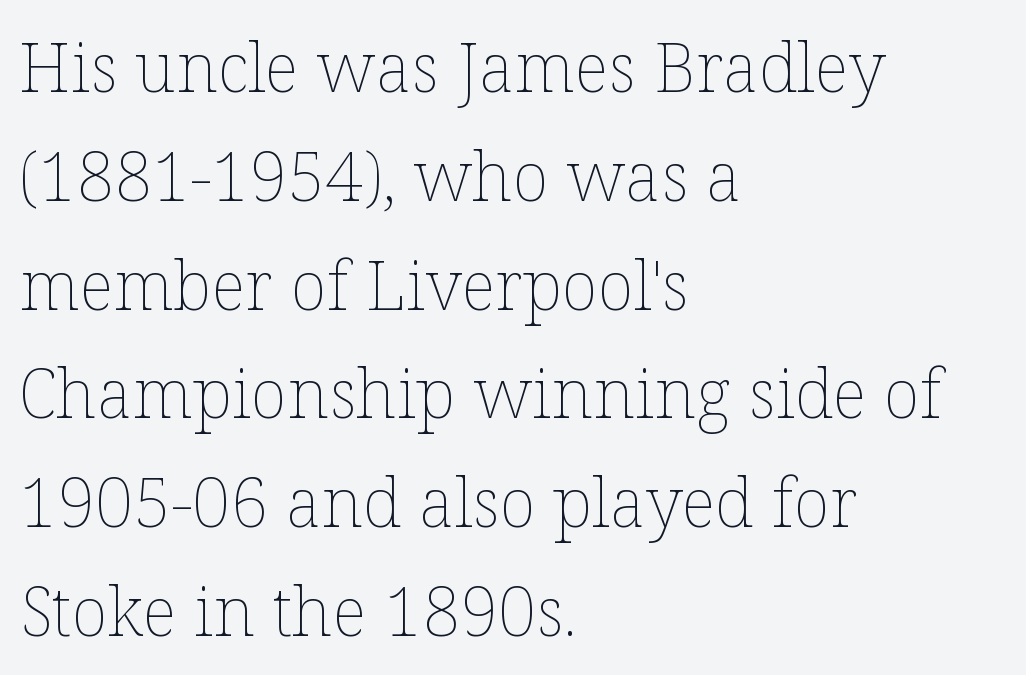
Q: Is the text bold? A: No.
Q: Is the text italic (slanted)? A: No, it is upright.
Q: Is the text underlined? A: No.
Q: How is the paragraph aligned? A: Left-aligned.
Q: Is the spacing between letters normal or unusually wide? A: Normal.
Q: Is the spacing between lines tight, normal or loose? A: Normal.
Q: Width (condensed, normal, or wide)? A: Normal.
Q: Stroke contrast? A: Low.
Q: x-height? A: Medium.
Q: Monospaced? A: No.
